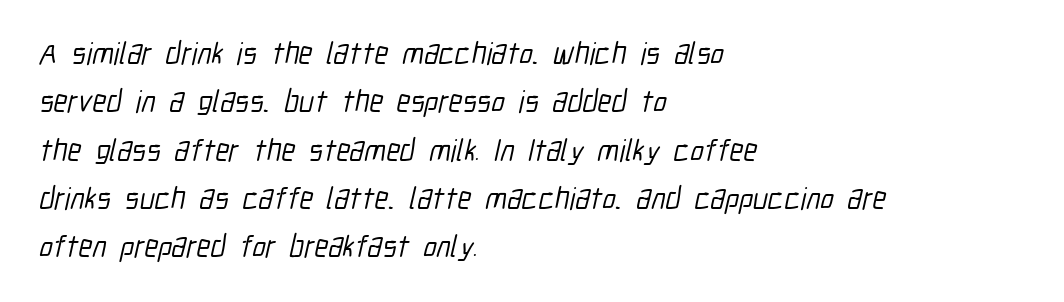
Check under the words: just untouched page. This block has exactly the height ordinary leading produces. All the whitespace from short lines collects on the right. Between one letter and the next there's only the usual sliver of space. To sum up the face: it is a sans, with no serifs. The rendering uses natural spacing where letterforms have individual widths.
